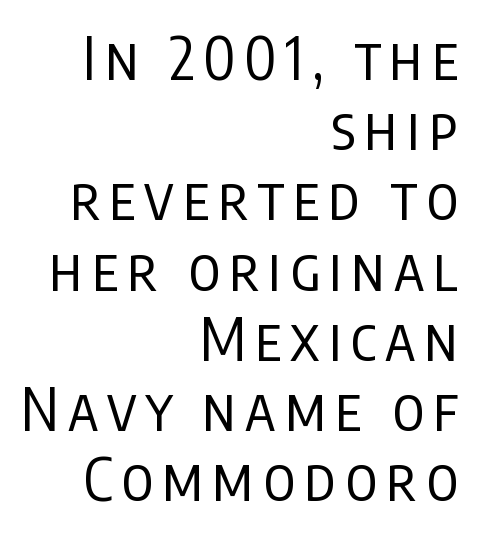
Q: Is the text bold? A: No.
Q: Is the text italic (slanted)? A: No, it is upright.
Q: Is the typeface a serif or a sans-serif typeface? A: Sans-serif.
Q: Is the text underlined? A: No.
Q: How is the paragraph aligned? A: Right-aligned.
Q: Width (condensed, normal, or wide)? A: Condensed.
Q: Stroke contrast? A: Low.
Q: x-height? A: Large.
Q: Monospaced? A: No.
